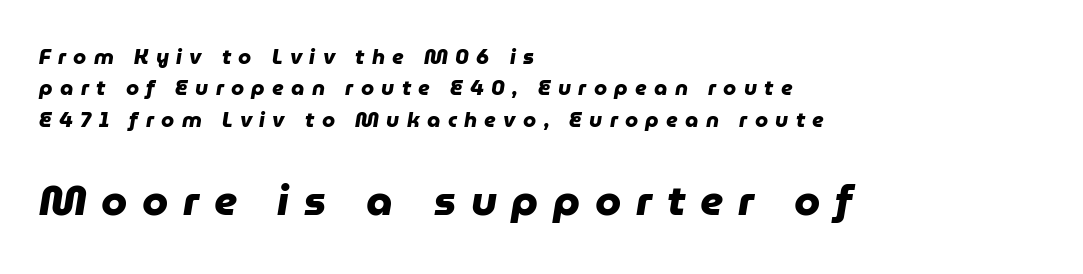
Q: Is the text bold? A: Yes.
Q: Is the typeface a serif or a sans-serif typeface? A: Sans-serif.
Q: Is the text underlined? A: No.
Q: How is the paragraph aligned? A: Left-aligned.
Q: Is the spacing between letters normal or unusually wide? A: Unusually wide.
Q: Is the spacing between lines tight, normal or loose? A: Normal.
Q: Which block of text is set in a larger size, the first (top) or the second (bottom)? A: The second (bottom) one.
Q: Width (condensed, normal, or wide)? A: Normal.
Q: Stroke contrast? A: Low.
Q: x-height? A: Medium.
Q: Monospaced? A: No.
